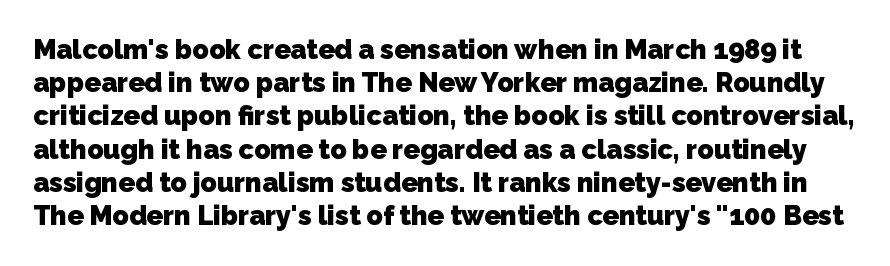
{"bold": "yes", "underline": "no", "line_spacing_ratio": 1.23, "letter_spacing": "normal", "letter_spacing_em": 0.0, "glyph_px": 27}
